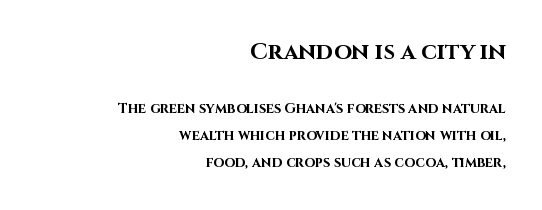
{"italic": "no", "bold": "yes", "underline": "no", "align": "right", "line_spacing": "loose", "line_spacing_ratio": 1.94, "letter_spacing": "normal", "letter_spacing_em": 0.0, "larger_block": "first", "size_ratio": 1.64, "glyph_px": 23}
